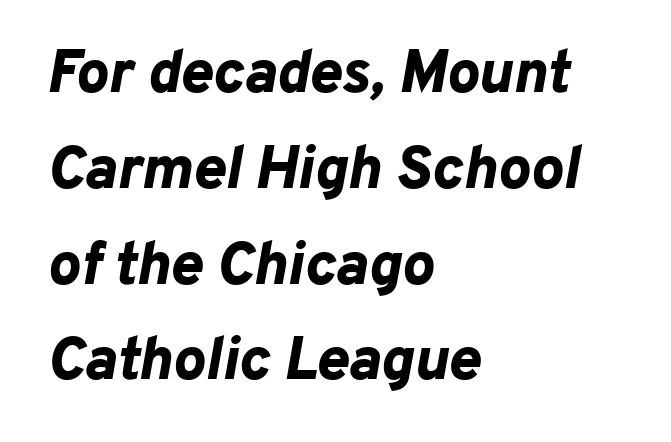
Q: Is the text bold? A: Yes.
Q: Is the text italic (slanted)? A: Yes, it leans right by about 10 degrees.
Q: Is the text underlined? A: No.
Q: How is the paragraph aligned? A: Left-aligned.
Q: Is the spacing between letters normal or unusually wide? A: Normal.
Q: Is the spacing between lines tight, normal or loose? A: Normal.
Q: Width (condensed, normal, or wide)? A: Normal.
Q: Stroke contrast? A: Low.
Q: x-height? A: Medium.
Q: Monospaced? A: No.
